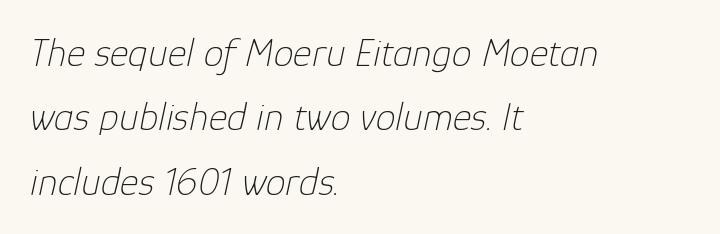
Q: Is the text bold? A: No.
Q: Is the text italic (slanted)? A: Yes, it leans right by about 12 degrees.
Q: Is the text underlined? A: No.
Q: How is the paragraph aligned? A: Left-aligned.
Q: Is the spacing between letters normal or unusually wide? A: Normal.
Q: Is the spacing between lines tight, normal or loose? A: Normal.
Q: Width (condensed, normal, or wide)? A: Normal.
Q: Stroke contrast? A: Low.
Q: x-height? A: Medium.
Q: Monospaced? A: No.
